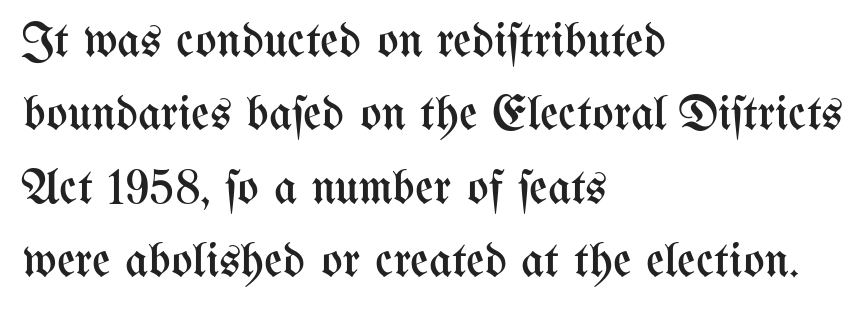
The image shows 50 px regular-weight, condensed type, upright; set left-aligned, normal line spacing (1.47x), normal letter spacing, not underlined; medium stroke contrast and a medium x-height.
